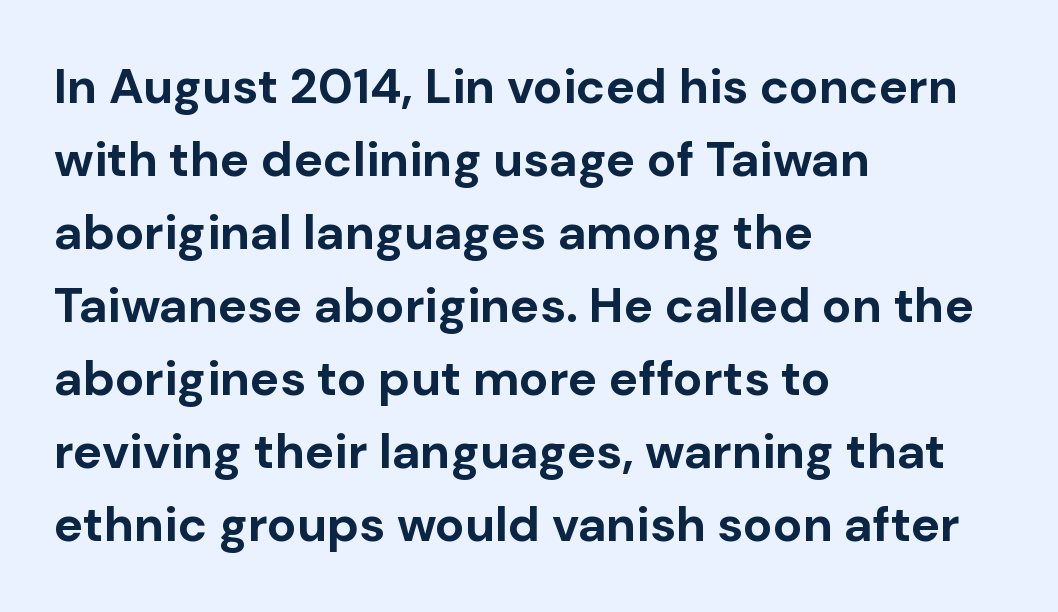
The image shows 49 px bold sans-serif type, upright; set left-aligned, normal line spacing (1.49x), normal letter spacing, not underlined; low stroke contrast and a medium x-height.
